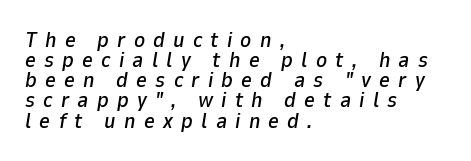
Caption: multi-line text, flush left, ragged right. Very little white space separates one row of letters from the next. The foot of each line stays bare and open. Would a proofreader flag this as italicized? Yes. You could only call the tracking loose — the letters float apart.
